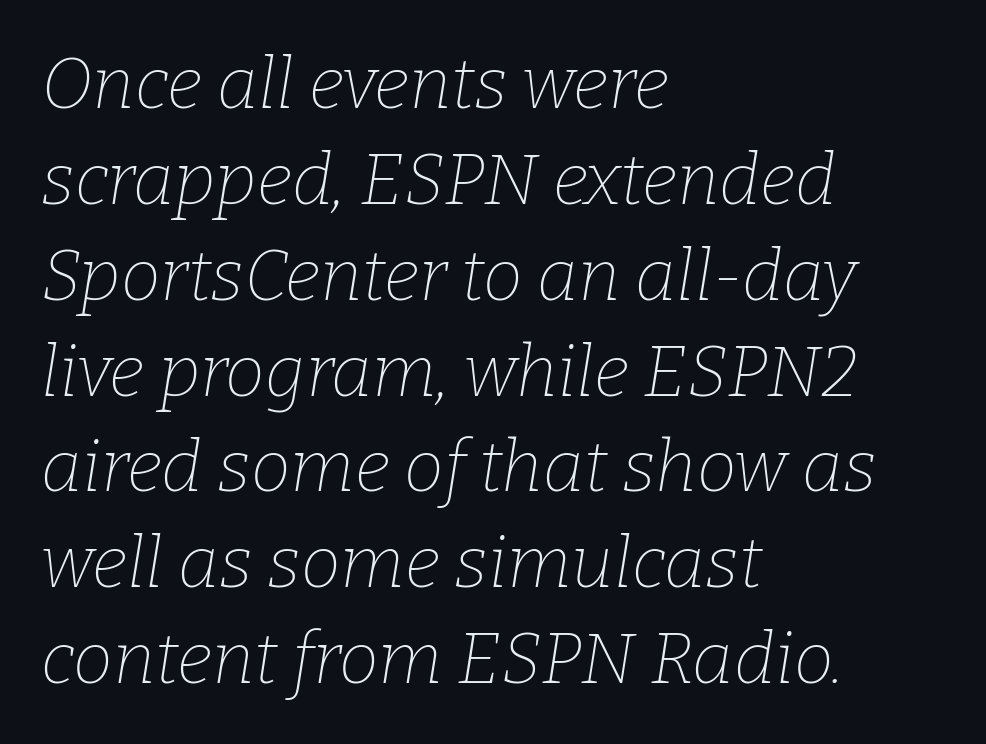
Q: Is the text bold? A: No.
Q: Is the text italic (slanted)? A: Yes, it leans right by about 9 degrees.
Q: Is the typeface a serif or a sans-serif typeface? A: Serif.
Q: Is the text underlined? A: No.
Q: How is the paragraph aligned? A: Left-aligned.
Q: Is the spacing between letters normal or unusually wide? A: Normal.
Q: Is the spacing between lines tight, normal or loose? A: Normal.
Q: Width (condensed, normal, or wide)? A: Normal.
Q: Stroke contrast? A: Low.
Q: x-height? A: Medium.
Q: Monospaced? A: No.
